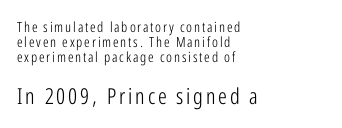
The image shows 22 px text type, upright; set left-aligned, tight line spacing (1.07x), not underlined; the second (bottom) block is 1.57x larger.
